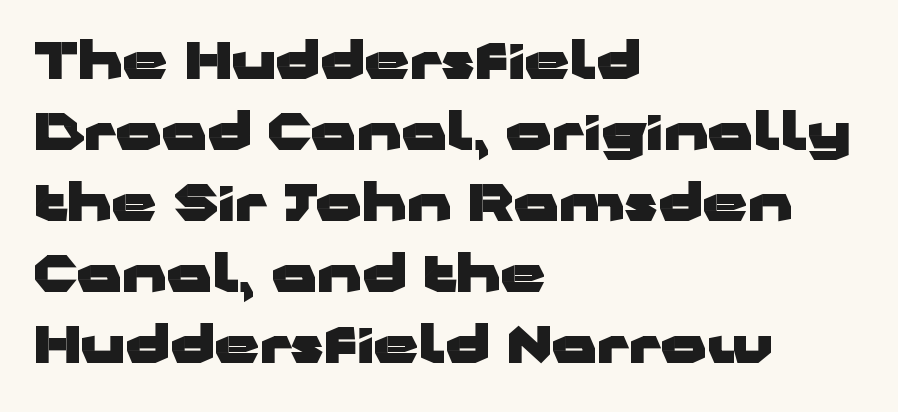
Q: Is the text bold? A: Yes.
Q: Is the text italic (slanted)? A: No, it is upright.
Q: Is the typeface a serif or a sans-serif typeface? A: Sans-serif.
Q: Is the text underlined? A: No.
Q: How is the paragraph aligned? A: Left-aligned.
Q: Is the spacing between letters normal or unusually wide? A: Normal.
Q: Is the spacing between lines tight, normal or loose? A: Normal.
Q: Width (condensed, normal, or wide)? A: Wide.
Q: Stroke contrast? A: Low.
Q: x-height? A: Medium.
Q: Monospaced? A: No.
